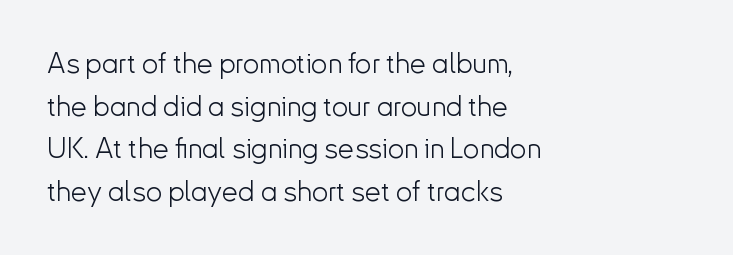
The image shows 29 px light sans-serif type, upright; set left-aligned, normal line spacing (1.47x), normal letter spacing, not underlined; low stroke contrast and a small x-height.
